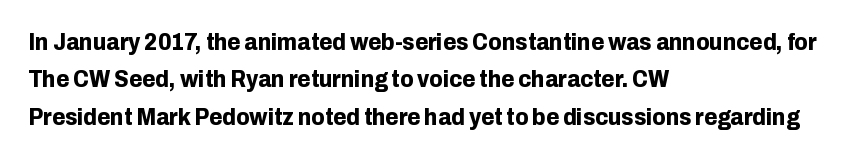
{"italic": "no", "bold": "yes", "underline": "no", "align": "left", "line_spacing": "normal", "line_spacing_ratio": 1.56, "letter_spacing": "normal", "letter_spacing_em": 0.0, "glyph_px": 24}
